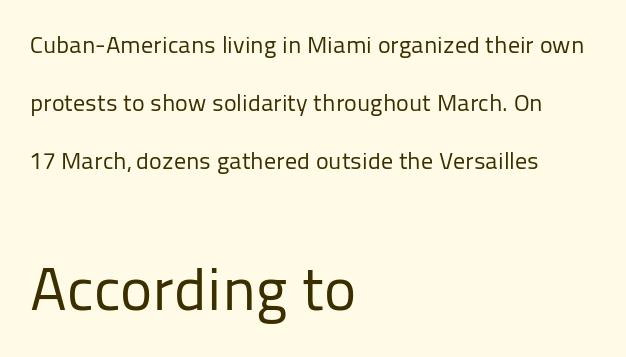
Q: Is the text bold? A: No.
Q: Is the text italic (slanted)? A: No, it is upright.
Q: Is the typeface a serif or a sans-serif typeface? A: Sans-serif.
Q: Is the text underlined? A: No.
Q: How is the paragraph aligned? A: Left-aligned.
Q: Is the spacing between letters normal or unusually wide? A: Normal.
Q: Is the spacing between lines tight, normal or loose? A: Loose.
Q: Which block of text is set in a larger size, the first (top) or the second (bottom)? A: The second (bottom) one.
Q: Width (condensed, normal, or wide)? A: Normal.
Q: Stroke contrast? A: Low.
Q: x-height? A: Medium.
Q: Monospaced? A: No.
